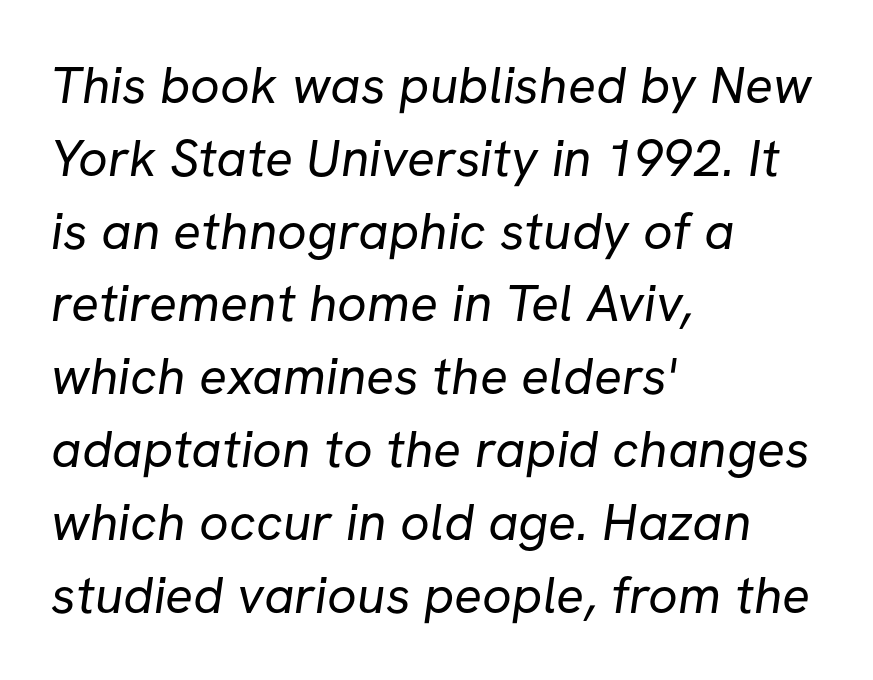
{"serif": "no", "bold": "no", "weight": "regular", "width": "normal", "stroke_contrast": "low", "x_height": "medium", "monospaced": "no", "underline": "no", "align": "left", "line_spacing": "normal", "line_spacing_ratio": 1.4, "letter_spacing": "normal", "letter_spacing_em": 0.0, "glyph_px": 52}
